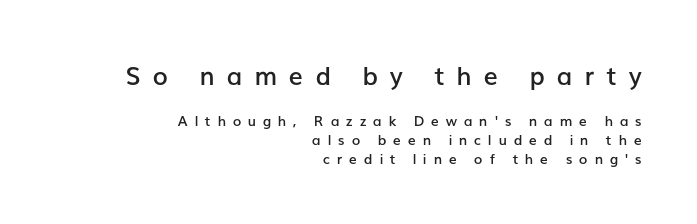
The image shows 25 px text type, upright; set right-aligned, normal line spacing (1.35x), unusually wide letter spacing (+0.48 em), not underlined; the first (top) block is 1.79x larger.
